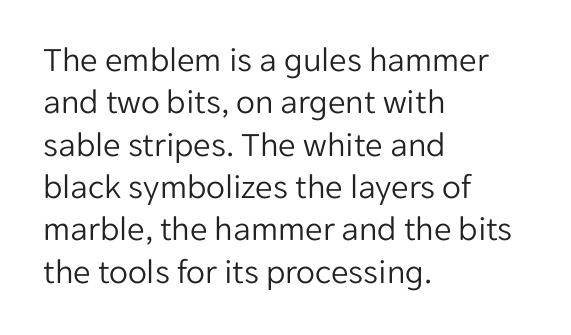
Each letter keeps its own natural width here, so spacing adapts to shape. Horizontal alignment here is leftward, the default for most running prose. The passage shown is typeset with a sans-serif family. No letter is thick-stroked: the sample isn't bold. The specimen reads as upright at a glance. Descenders hang freely into open space.
